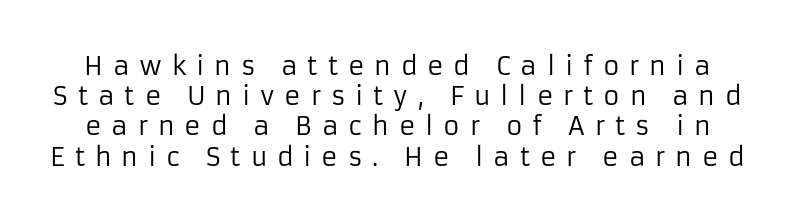
The weight tops out at a normal text grade. The letterforms stand isolated, each surrounded by extra space. Ordinary non-slanted type is in use. Descenders are the only things crossing below the line.
